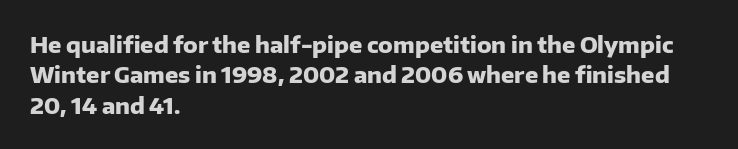
The paragraph shown leans on its left margin. The glyphs have the mass of a bold cut. How are the letters spaced? Ordinarily, with no added tracking. This sample uses an upright cut, with every glyph sitting square on the baseline.
